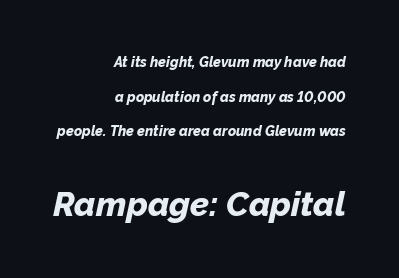
Q: Is the text bold? A: Yes.
Q: Is the text italic (slanted)? A: Yes, it leans right by about 12 degrees.
Q: Is the text underlined? A: No.
Q: How is the paragraph aligned? A: Right-aligned.
Q: Is the spacing between letters normal or unusually wide? A: Normal.
Q: Is the spacing between lines tight, normal or loose? A: Loose.
Q: Which block of text is set in a larger size, the first (top) or the second (bottom)? A: The second (bottom) one.
Q: Width (condensed, normal, or wide)? A: Normal.
Q: Stroke contrast? A: Low.
Q: x-height? A: Medium.
Q: Monospaced? A: No.
